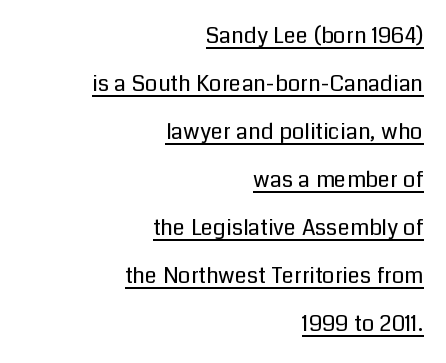
{"italic": "no", "bold": "no", "underline": "yes", "align": "right", "line_spacing": "loose", "line_spacing_ratio": 2.18, "letter_spacing": "normal", "letter_spacing_em": 0.0, "glyph_px": 22}
